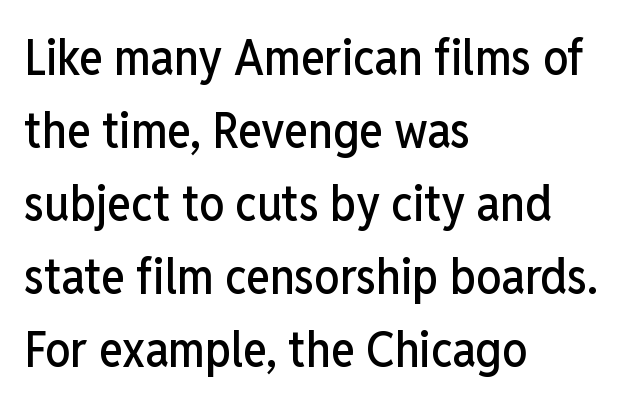
Students, note that the glyphs here touch the page at normal intervals. Successive baselines arrive at the customary interval. The area under the type is left untouched. No feet cap the strokes, marking this as sans-serif type. The ragged edge is on the right, which tells us the setting is flush left. A typesetter would call this proportional, since set widths differ per character.
